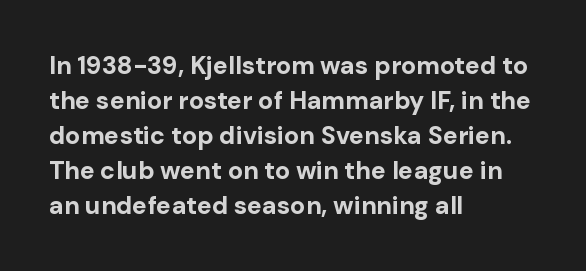
Nope, not italic — everything's standing straight. Regular leading. Teacher's note: observe the even left margin — that is flush-left alignment. The space beneath each line is pristine and unruled. Glyph-to-glyph distance matches everyday printed text.
